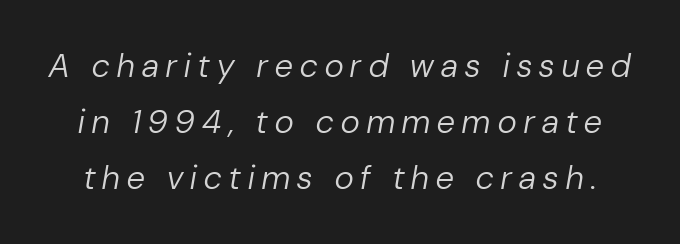
Q: Is the text bold? A: No.
Q: Is the text italic (slanted)? A: Yes, it leans right by about 10 degrees.
Q: Is the text underlined? A: No.
Q: Is the spacing between letters normal or unusually wide? A: Unusually wide.
Q: Is the spacing between lines tight, normal or loose? A: Normal.
Q: Width (condensed, normal, or wide)? A: Normal.
Q: Stroke contrast? A: Low.
Q: x-height? A: Medium.
Q: Monospaced? A: No.
